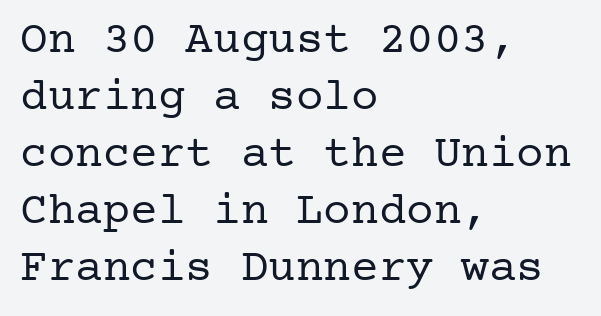
The image shows 46 px regular-weight serif type, upright; set left-aligned, line spacing 1.24x, normal letter spacing, not underlined; low stroke contrast and a medium x-height.
